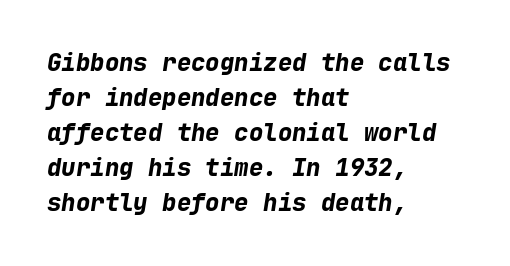
Q: Is the text bold? A: Yes.
Q: Is the text italic (slanted)? A: Yes, it leans right by about 9 degrees.
Q: Is the text underlined? A: No.
Q: How is the paragraph aligned? A: Left-aligned.
Q: Is the spacing between letters normal or unusually wide? A: Normal.
Q: Is the spacing between lines tight, normal or loose? A: Normal.
